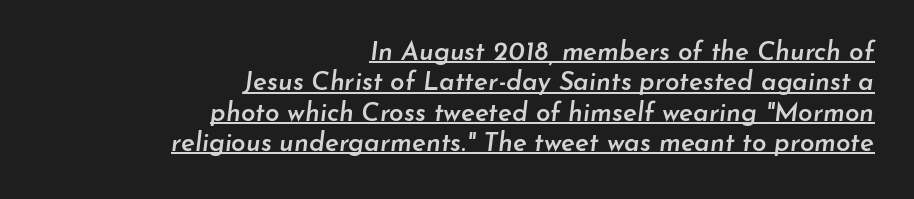
The image shows 26 px text type, italic (leaning right); set right-aligned, line spacing 1.17x, normal letter spacing, underlined.
